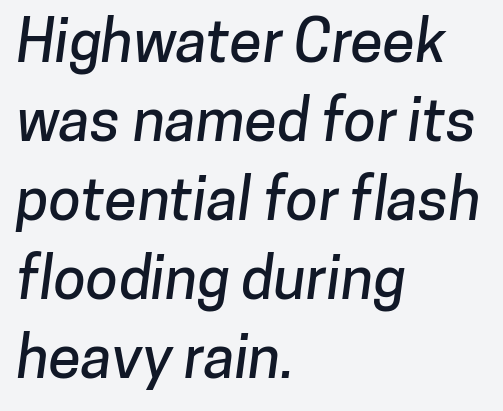
Q: Is the typeface a serif or a sans-serif typeface? A: Sans-serif.
Q: Is the text underlined? A: No.
Q: How is the paragraph aligned? A: Left-aligned.
Q: Is the spacing between letters normal or unusually wide? A: Normal.
Q: Is the spacing between lines tight, normal or loose? A: Normal.
Q: Width (condensed, normal, or wide)? A: Normal.
Q: Stroke contrast? A: Low.
Q: x-height? A: Medium.
Q: Monospaced? A: No.
